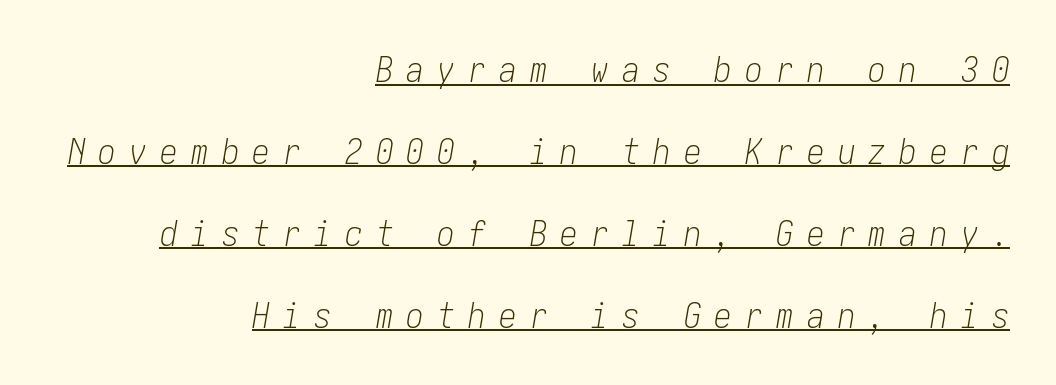
The image shows 35 px light, condensed type, italic (leaning right); set right-aligned, loose line spacing (2.34x), unusually wide letter spacing (+0.38 em), underlined; low stroke contrast and a medium x-height.
